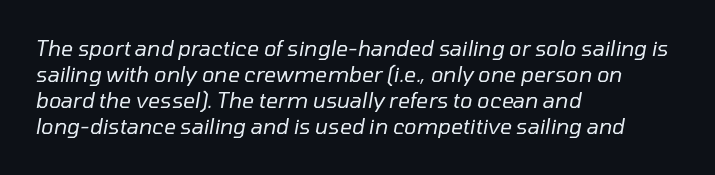
Q: Is the text bold? A: No.
Q: Is the text italic (slanted)? A: Yes, it leans right by about 10 degrees.
Q: Is the text underlined? A: No.
Q: How is the paragraph aligned? A: Left-aligned.
Q: Is the spacing between letters normal or unusually wide? A: Normal.
